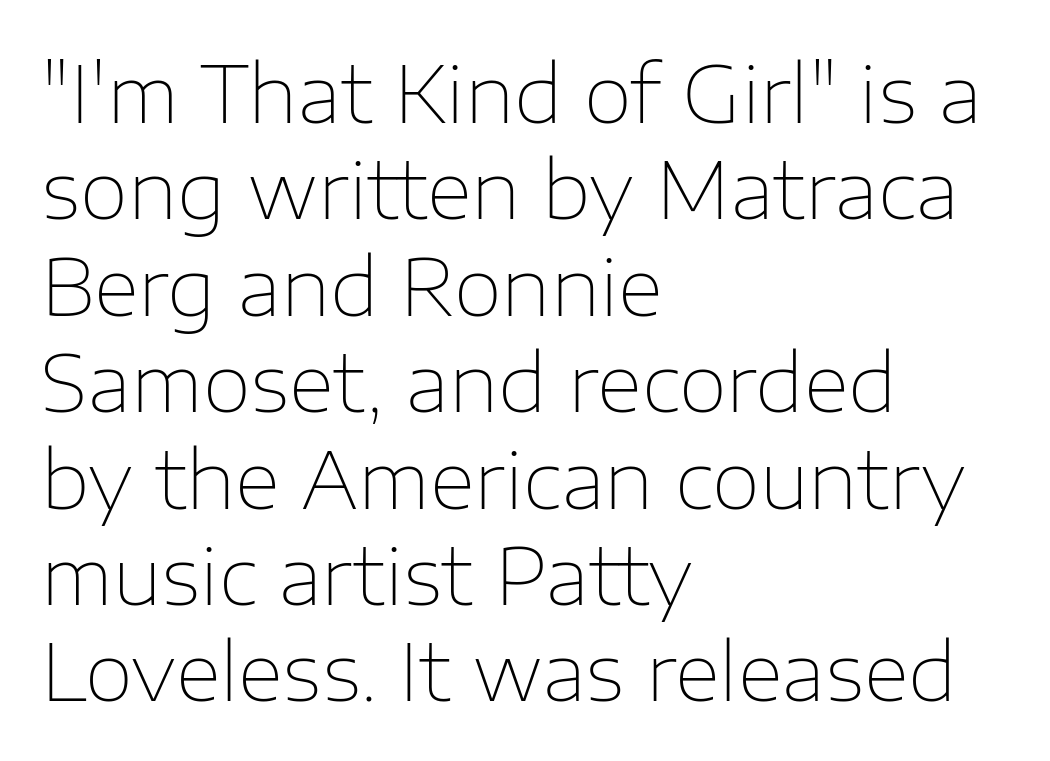
Q: Is the text bold? A: No.
Q: Is the text italic (slanted)? A: No, it is upright.
Q: Is the typeface a serif or a sans-serif typeface? A: Sans-serif.
Q: Is the text underlined? A: No.
Q: How is the paragraph aligned? A: Left-aligned.
Q: Is the spacing between letters normal or unusually wide? A: Normal.
Q: Width (condensed, normal, or wide)? A: Normal.
Q: Stroke contrast? A: Low.
Q: x-height? A: Medium.
Q: Monospaced? A: No.
